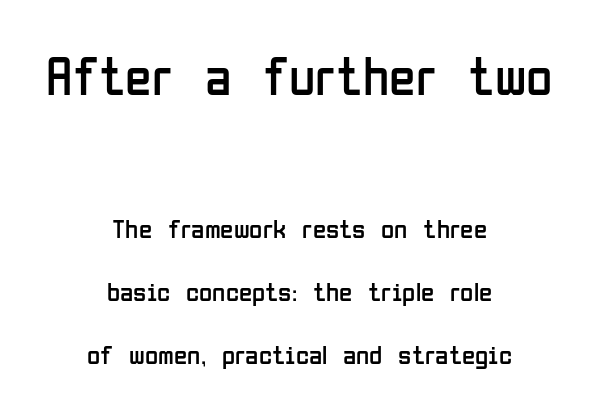
Here the designer chose a conventional face with non-uniform glyph widths. These lines keep a tight, regular rhythm from letter to letter. Every stem runs plumb, perpendicular to the baseline. Classification — sans serif.
